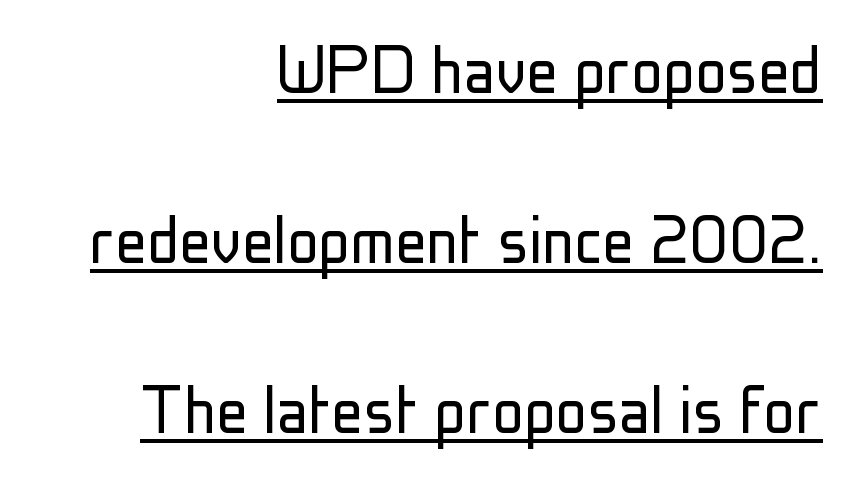
The image shows 79 px light, condensed sans-serif type, upright; set right-aligned, loose line spacing (2.15x), normal letter spacing, underlined; low stroke contrast and a medium x-height.
